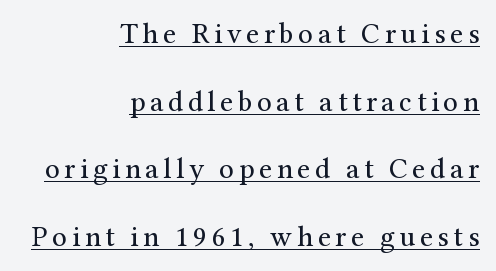
{"serif": "yes", "italic": "no", "bold": "no", "weight": "regular", "width": "normal", "stroke_contrast": "medium", "x_height": "medium", "monospaced": "no", "underline": "yes", "align": "right", "line_spacing": "loose", "line_spacing_ratio": 2.33, "glyph_px": 29}
